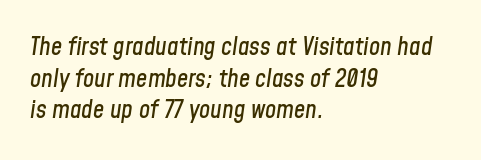
The image shows 25 px text type, italic (leaning right); set left-aligned, normal line spacing (1.27x), normal letter spacing, not underlined.
